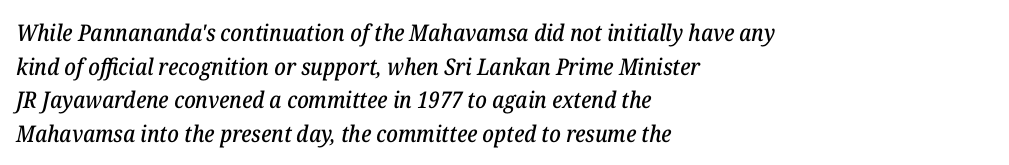
Q: Is the text italic (slanted)? A: Yes, it leans right by about 12 degrees.
Q: Is the text underlined? A: No.
Q: How is the paragraph aligned? A: Left-aligned.
Q: Is the spacing between letters normal or unusually wide? A: Normal.
Q: Is the spacing between lines tight, normal or loose? A: Normal.
